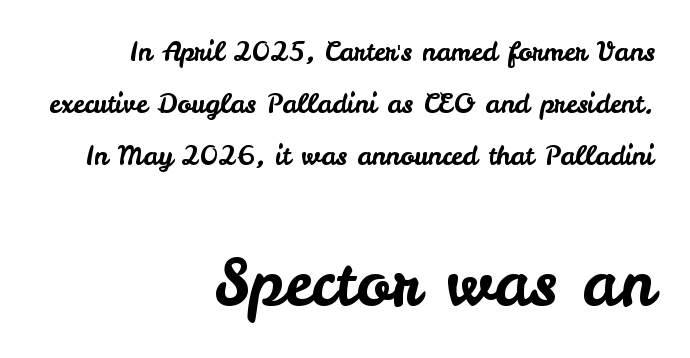
Line spacing here is loose. This rendering employs a face without finishing strokes, i.e., a sans-serif. Compared with typical body copy, the letter spacing here is the same. One-word summary of the alignment: right. The passage shown is typed in a proportional face where columns would drift.
